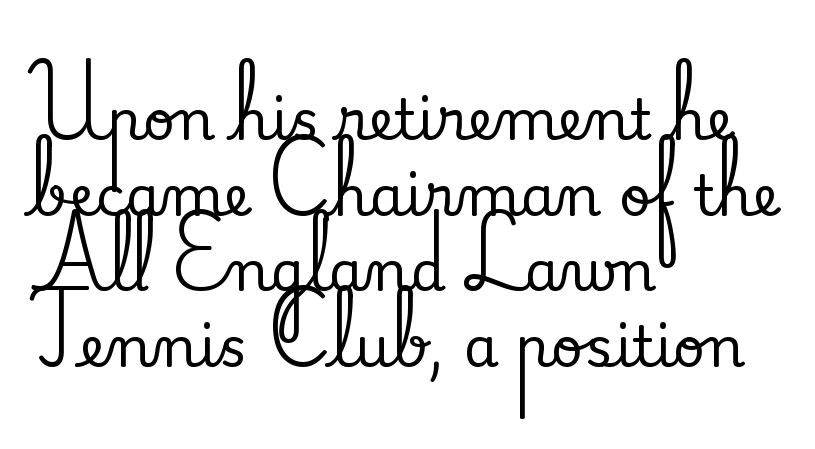
The image shows 56 px serif type, upright; set left-aligned, normal line spacing (1.35x), normal letter spacing, not underlined; medium stroke contrast and a small x-height.
